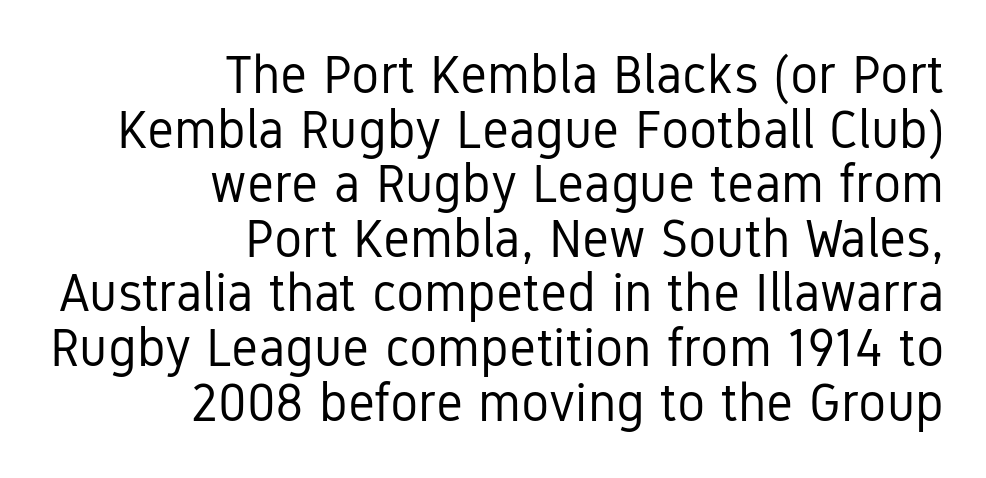
The vertical gap from one line to the next is small. Typeset ragged left — the right edge is the straight one. Words appear dense and cohesive because spacing is normal. In terms of posture, this sample is upright. The strokes are not fattened; the text isn't bold.
